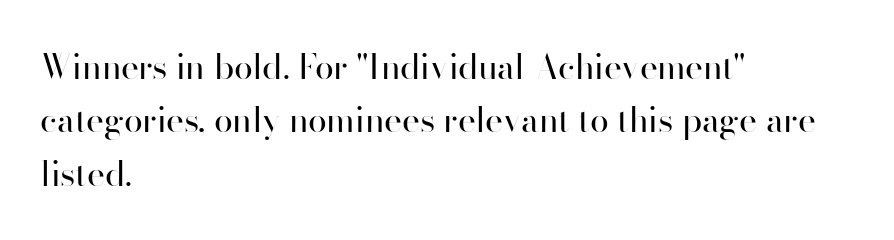
{"serif": "no", "italic": "no", "bold": "no", "weight": "regular", "width": "normal", "stroke_contrast": "high", "x_height": "small", "monospaced": "no", "underline": "no", "align": "left", "line_spacing": "normal", "line_spacing_ratio": 1.57, "letter_spacing": "normal", "letter_spacing_em": 0.0, "glyph_px": 34}
